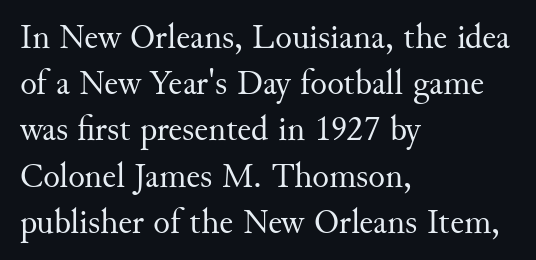
The designer went with a serif here, giving each stem small feet. No heavy texture on the line: the type isn't bold. The passage shown stacks its lines at a standard gap. Compared with typical body copy, the letter spacing here is the same. Designer's note — italics off, roman on.
